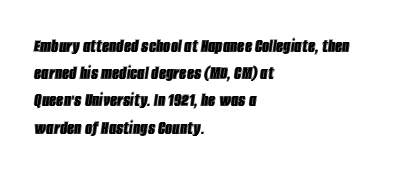
The image shows 20 px text type, italic (leaning right); set left-aligned, normal line spacing (1.36x), normal letter spacing, not underlined.
